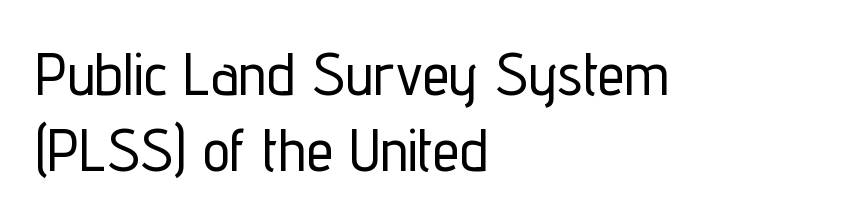
{"serif": "no", "italic": "no", "width": "condensed", "stroke_contrast": "low", "x_height": "medium", "monospaced": "no", "underline": "no", "align": "left", "line_spacing_ratio": 1.24, "letter_spacing": "normal", "letter_spacing_em": 0.0, "glyph_px": 61}
